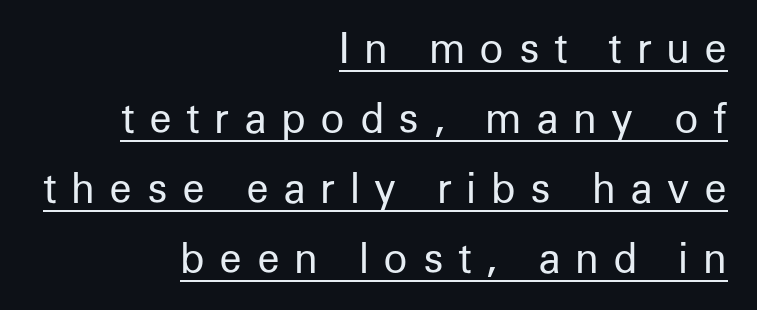
Honestly, the underline is the first thing you notice here. Right-aligned paragraph, ragged on the left. Is the stroke heavy? The answer is a plain regular-or-lighter. Students, note that the glyphs here are deliberately spaced far apart.
